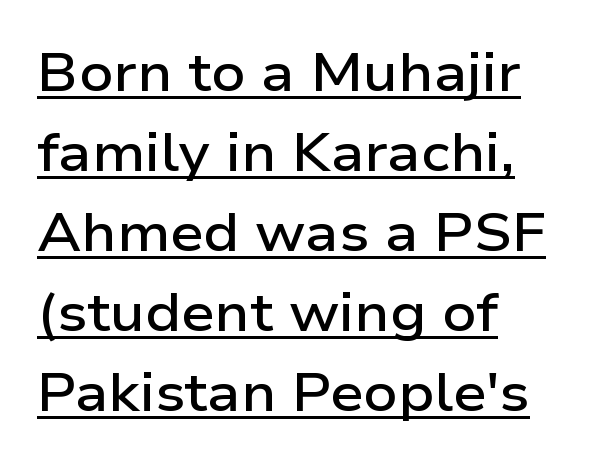
The image shows 53 px semibold, wide sans-serif type, upright; set left-aligned, normal line spacing (1.51x), normal letter spacing, underlined; low stroke contrast and a medium x-height.
